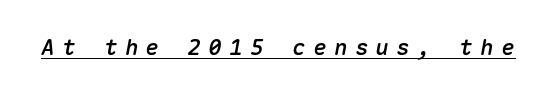
Q: Is the text italic (slanted)? A: Yes, it leans right by about 10 degrees.
Q: Is the text underlined? A: Yes.
Q: Is the spacing between letters normal or unusually wide? A: Unusually wide.
